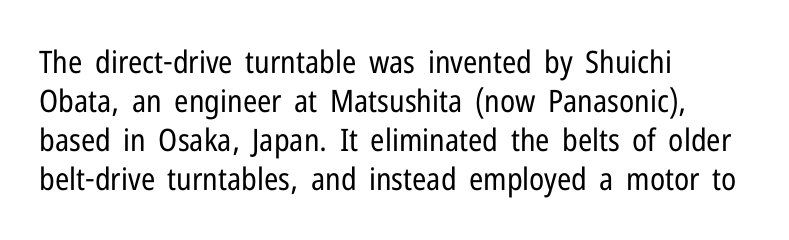
Vertical spacing — default. What kind of face is this? One without serifs — a sans. Counters stay open thanks to moderate or lighter strokes. Designer's note — italics off, roman on. This rendering uses left alignment, leaving the right contour irregular. The passage shown is not underscored anywhere.
